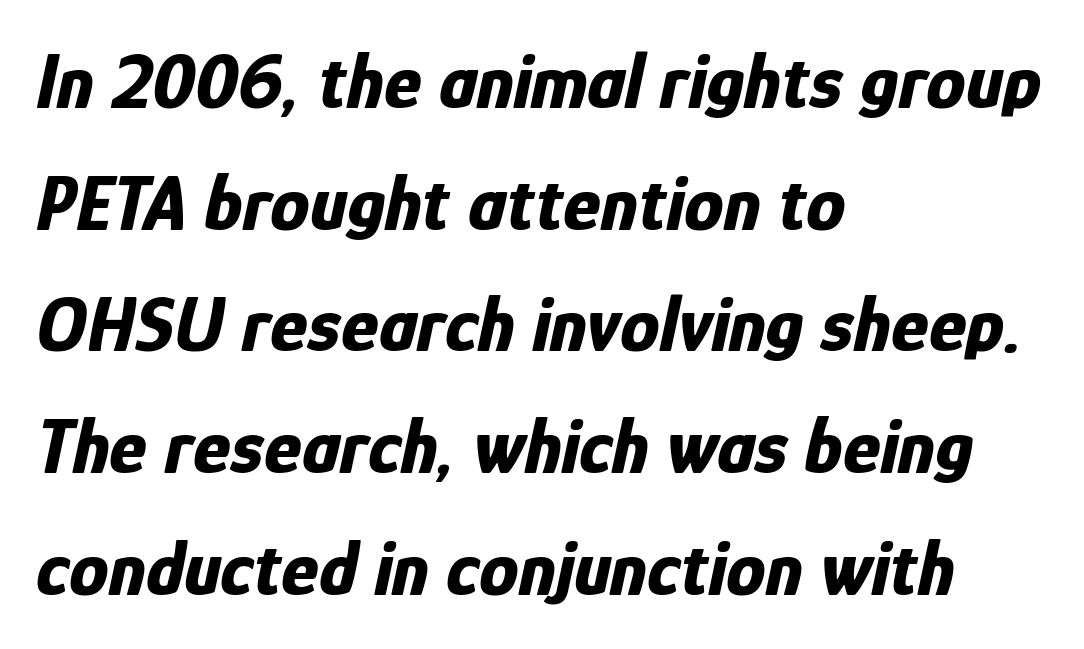
The image shows 79 px bold, condensed type, italic (leaning right); set left-aligned, normal line spacing (1.54x), normal letter spacing, not underlined; low stroke contrast and a medium x-height.
